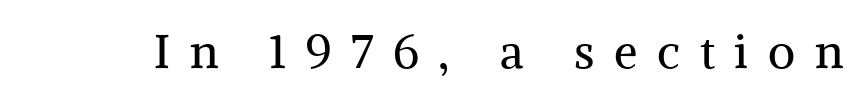
{"serif": "yes", "italic": "no", "bold": "no", "weight": "regular", "width": "normal", "stroke_contrast": "medium", "x_height": "medium", "monospaced": "no", "underline": "no", "letter_spacing": "wide", "letter_spacing_em": 0.42, "glyph_px": 47}
